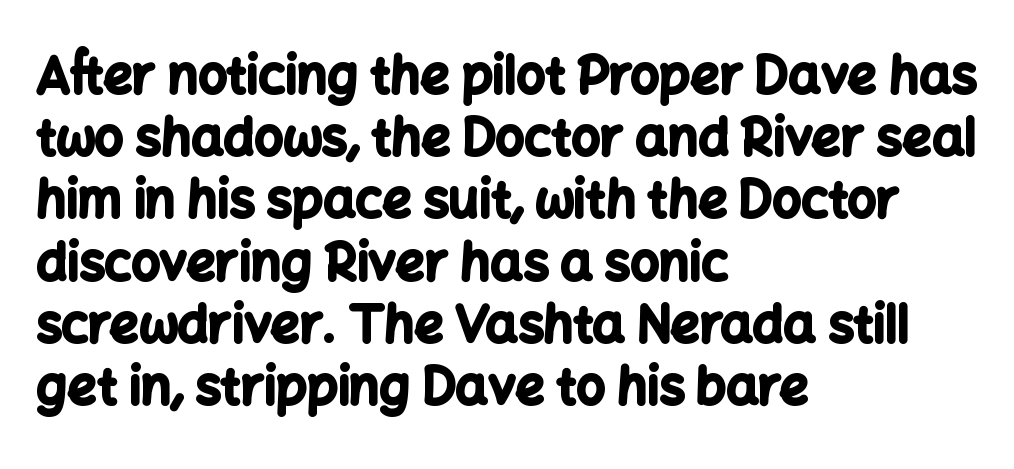
Q: Is the text bold? A: Yes.
Q: Is the text italic (slanted)? A: No, it is upright.
Q: Is the typeface a serif or a sans-serif typeface? A: Sans-serif.
Q: Is the text underlined? A: No.
Q: How is the paragraph aligned? A: Left-aligned.
Q: Is the spacing between letters normal or unusually wide? A: Normal.
Q: Width (condensed, normal, or wide)? A: Normal.
Q: Stroke contrast? A: Low.
Q: x-height? A: Medium.
Q: Monospaced? A: No.
